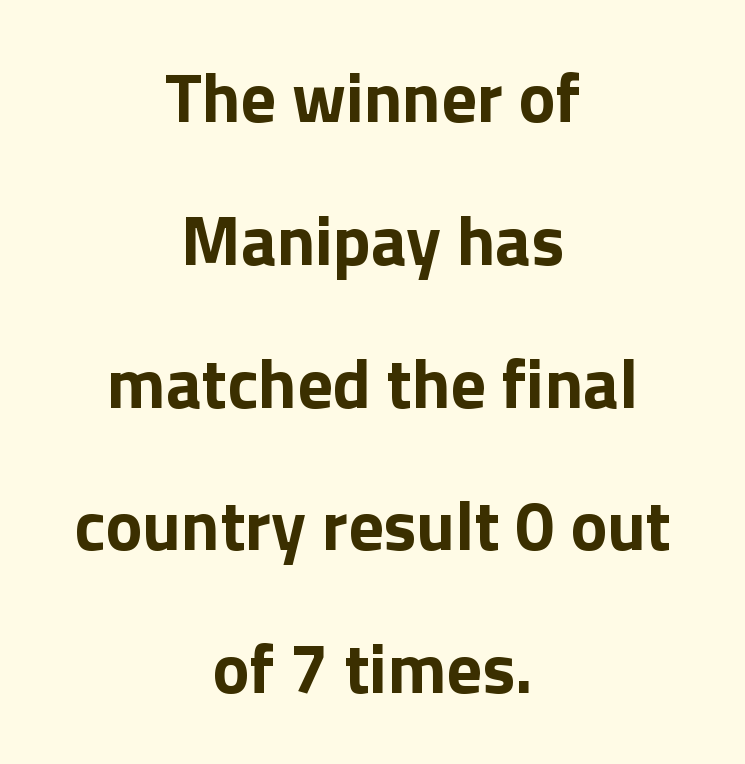
Q: Is the text bold? A: Yes.
Q: Is the text italic (slanted)? A: No, it is upright.
Q: Is the typeface a serif or a sans-serif typeface? A: Sans-serif.
Q: Is the text underlined? A: No.
Q: How is the paragraph aligned? A: Centered.
Q: Is the spacing between letters normal or unusually wide? A: Normal.
Q: Is the spacing between lines tight, normal or loose? A: Loose.
Q: Width (condensed, normal, or wide)? A: Normal.
Q: Stroke contrast? A: Low.
Q: x-height? A: Medium.
Q: Monospaced? A: No.
